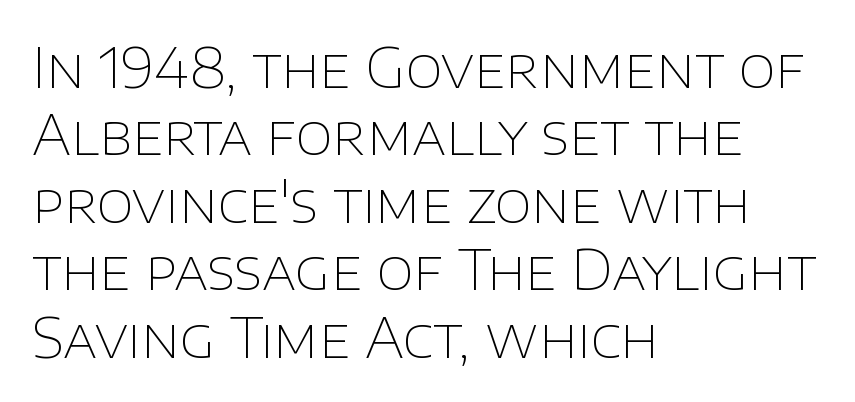
{"serif": "no", "italic": "no", "bold": "no", "weight": "thin", "width": "normal", "stroke_contrast": "low", "x_height": "large", "monospaced": "no", "underline": "no", "align": "left", "line_spacing": "normal", "line_spacing_ratio": 1.25, "letter_spacing": "normal", "letter_spacing_em": 0.0, "glyph_px": 54}
